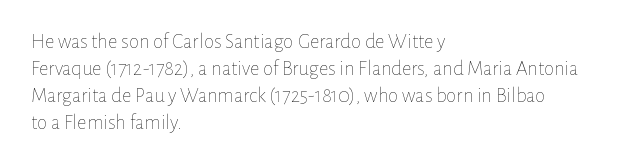
The image shows 21 px text type, upright; set left-aligned, normal line spacing (1.28x), normal letter spacing, not underlined.
